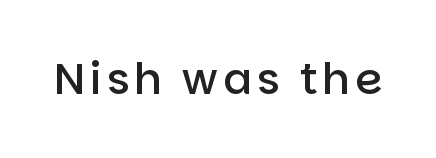
Q: Is the text bold? A: Semi-bold.
Q: Is the text italic (slanted)? A: No, it is upright.
Q: Is the typeface a serif or a sans-serif typeface? A: Sans-serif.
Q: Is the text underlined? A: No.
Q: Width (condensed, normal, or wide)? A: Normal.
Q: Stroke contrast? A: Low.
Q: x-height? A: Large.
Q: Monospaced? A: No.
